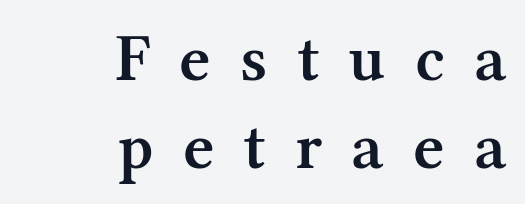
Vertical spacing — default. A typesetter would call this proportional, since set widths differ per character. The rag falls on the left side of this text block. What stands out about the letter spacing? Its width — letters are far apart. Every stem runs plumb, perpendicular to the baseline.
